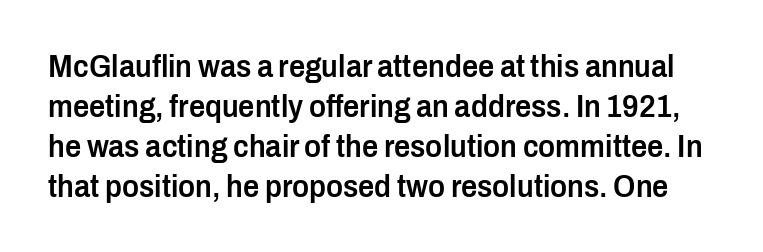
{"serif": "no", "italic": "no", "bold": "semi", "weight": "semibold", "width": "condensed", "stroke_contrast": "low", "x_height": "medium", "monospaced": "no", "underline": "no", "line_spacing": "normal", "line_spacing_ratio": 1.25, "letter_spacing": "normal", "letter_spacing_em": 0.0, "glyph_px": 32}
